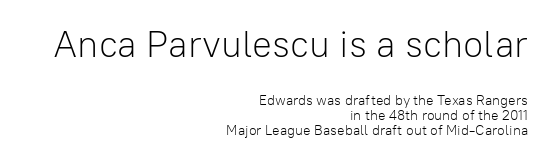
{"serif": "no", "italic": "no", "bold": "no", "weight": "light", "width": "normal", "stroke_contrast": "low", "x_height": "medium", "monospaced": "no", "underline": "no", "align": "right", "line_spacing": "tight", "line_spacing_ratio": 1.09, "letter_spacing": "normal", "letter_spacing_em": 0.0, "larger_block": "first", "size_ratio": 2.64, "glyph_px": 37}
